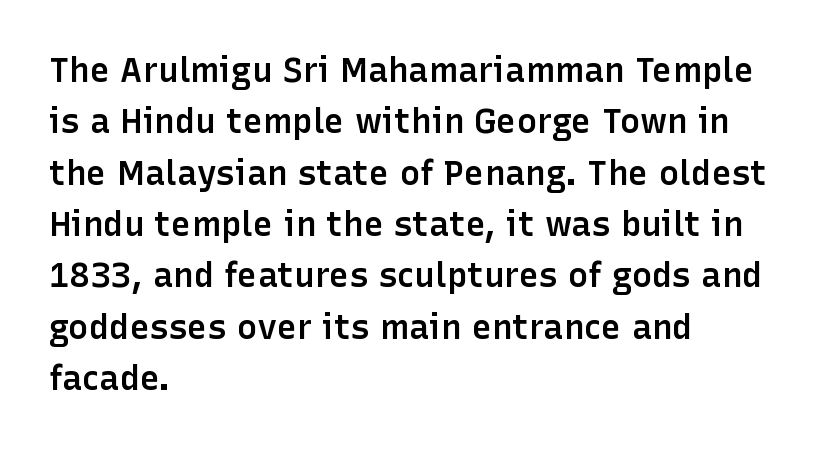
You could not count columns in this text — the font is proportionally spaced. The foot of each line stays bare and open. Inter-character spacing is left at the font's built-in metrics. Style check: upright. These words are printed semibold, heavier than regular yet not bold. A typesetter would call this leading conventional body-copy spacing.
